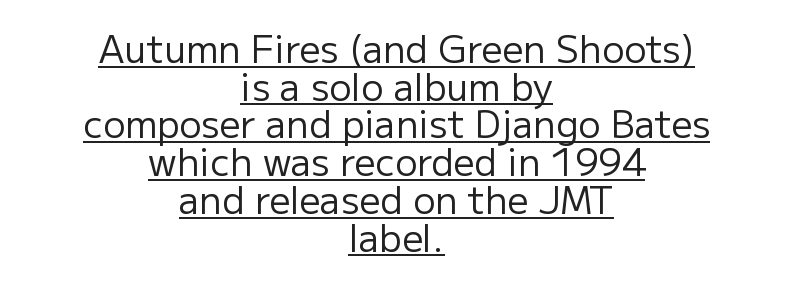
Caption: face not bold, strokes unweighted. The whitespace from short lines is split evenly between both sides. Honestly, the underline is the first thing you notice here. Character widths vary here, with narrow letters taking less room than wide ones.
